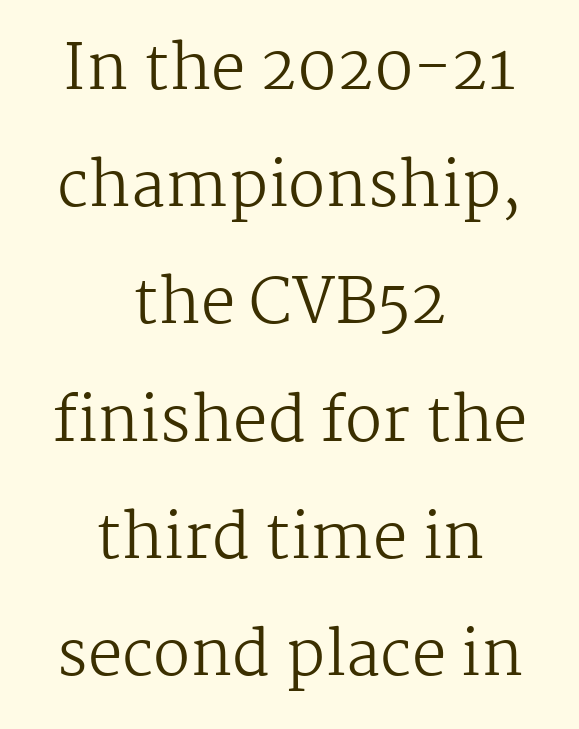
{"serif": "yes", "italic": "no", "bold": "no", "weight": "regular", "width": "normal", "stroke_contrast": "medium", "x_height": "medium", "monospaced": "no", "underline": "no", "align": "center", "line_spacing_ratio": 1.89, "letter_spacing": "normal", "letter_spacing_em": 0.0, "glyph_px": 62}
